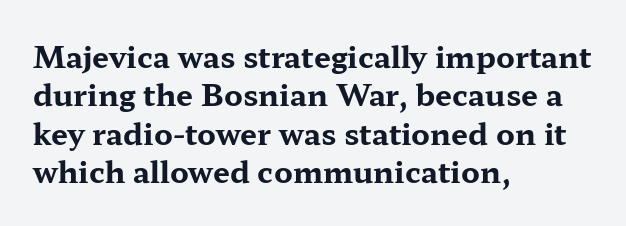
{"serif": "yes", "italic": "no", "bold": "yes", "weight": "bold", "width": "wide", "stroke_contrast": "medium", "x_height": "medium", "monospaced": "no", "underline": "no", "align": "left", "line_spacing": "normal", "line_spacing_ratio": 1.28, "letter_spacing": "normal", "letter_spacing_em": 0.0, "glyph_px": 30}
